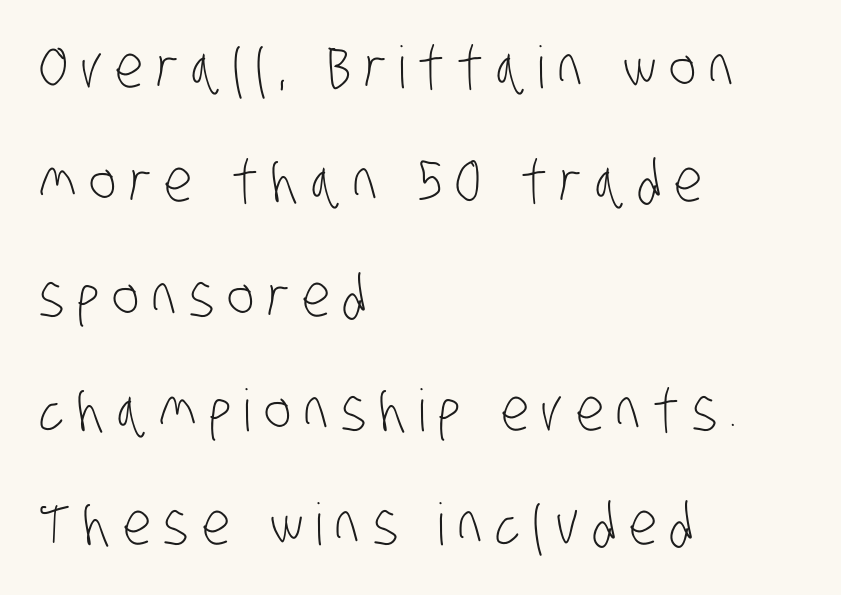
The image shows 58 px light, condensed sans-serif type; set left-aligned, loose line spacing (1.97x), unusually wide letter spacing (+0.22 em), not underlined; low stroke contrast and a large x-height.
